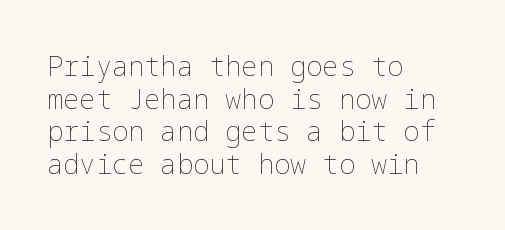
The image shows 27 px text type, upright; set left-aligned, line spacing 1.21x, normal letter spacing, not underlined.
